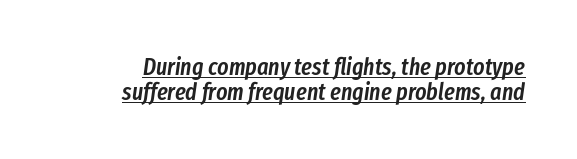
{"italic": "yes", "lean": "right", "slant_degrees": 8, "bold": "semi", "underline": "yes", "line_spacing": "tight", "line_spacing_ratio": 1.03, "letter_spacing": "normal", "letter_spacing_em": 0.0, "glyph_px": 24}
